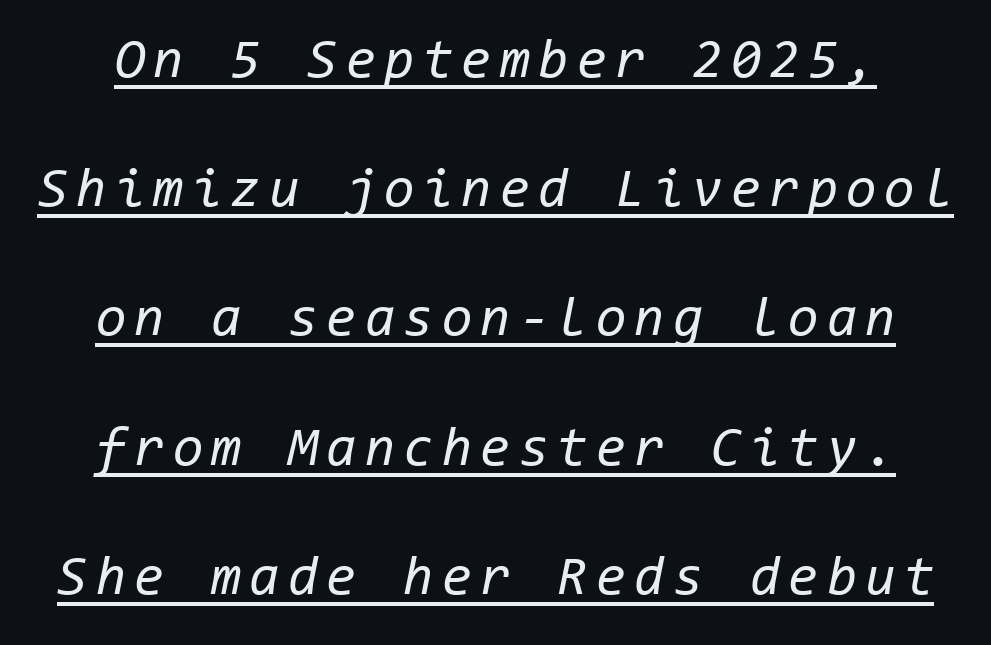
The image shows 55 px regular-weight type, italic (leaning right), monospaced; set loose line spacing (2.35x), underlined; low stroke contrast and a medium x-height.
